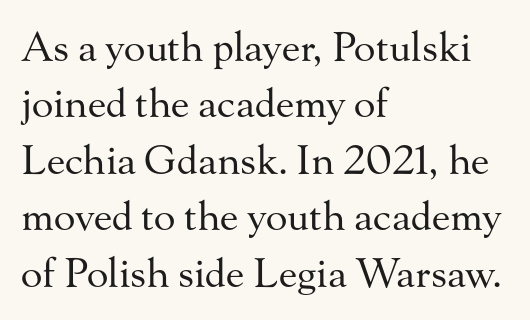
Q: Is the text bold? A: No.
Q: Is the text italic (slanted)? A: No, it is upright.
Q: Is the typeface a serif or a sans-serif typeface? A: Serif.
Q: Is the text underlined? A: No.
Q: How is the paragraph aligned? A: Left-aligned.
Q: Is the spacing between letters normal or unusually wide? A: Normal.
Q: Is the spacing between lines tight, normal or loose? A: Normal.
Q: Width (condensed, normal, or wide)? A: Normal.
Q: Stroke contrast? A: Medium.
Q: x-height? A: Small.
Q: Monospaced? A: No.
